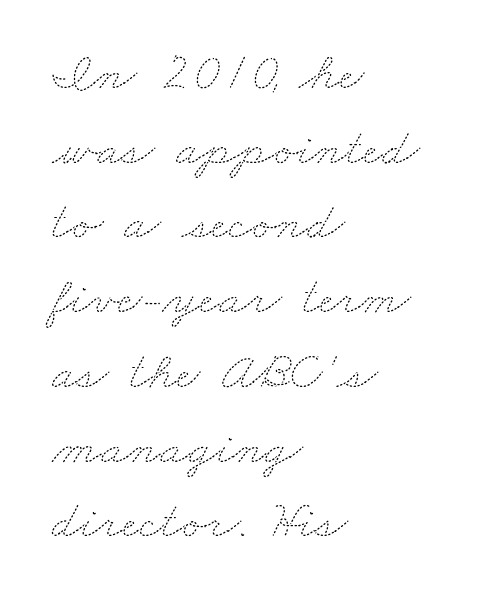
The image shows 53 px thin, wide type; set left-aligned, normal line spacing (1.41x), normal letter spacing, not underlined; medium stroke contrast and a small x-height.
